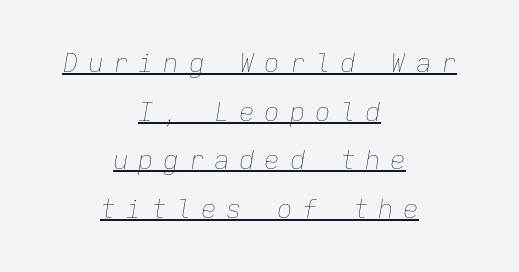
The image shows 26 px text type, italic (leaning right); set centered, line spacing 1.87x, unusually wide letter spacing (+0.37 em), underlined.
